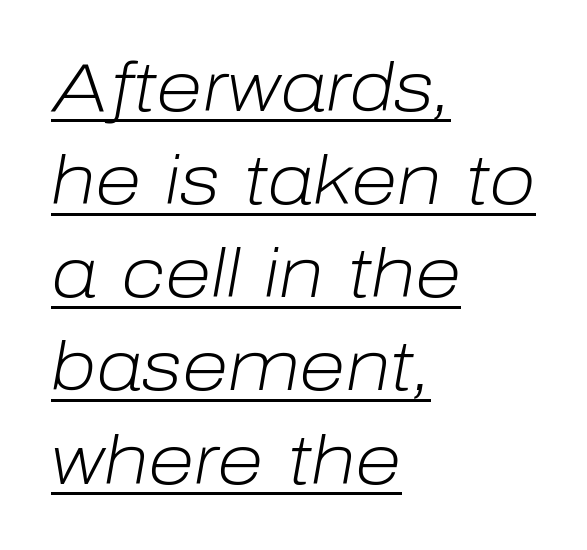
Casual observation: everything's shoved over to the left. Each word holds together tightly as a unit, with standard inter-letter gaps. Is this a fixed-width face? No — the glyphs have proportional, varying widths. Stroke thickness stays within the range of a standard reading face or lighter. The space between consecutive lines is moderate. When letters slant like this, we call the style italic.
